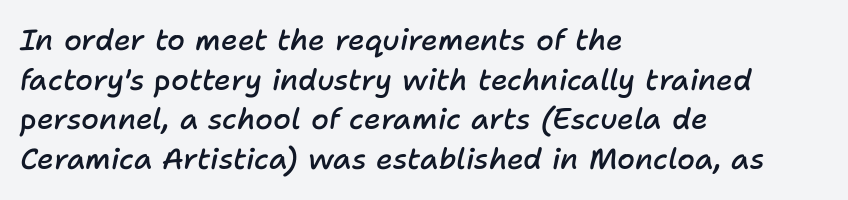
The image shows 29 px semibold type, italic (leaning right); set left-aligned, normal line spacing (1.37x), normal letter spacing, not underlined; low stroke contrast and a medium x-height.
